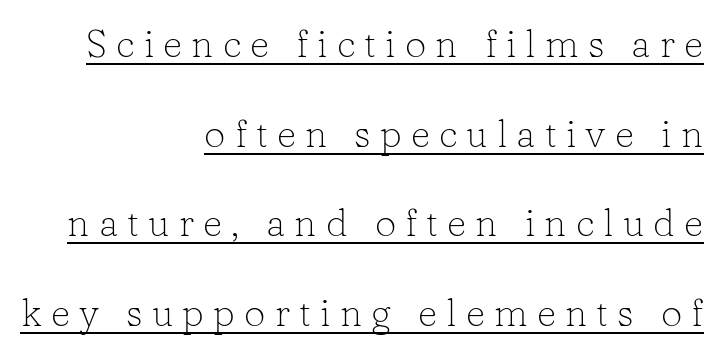
The image shows 38 px light serif type, upright; set right-aligned, loose line spacing (2.36x), unusually wide letter spacing (+0.24 em), underlined; low stroke contrast and a medium x-height.
